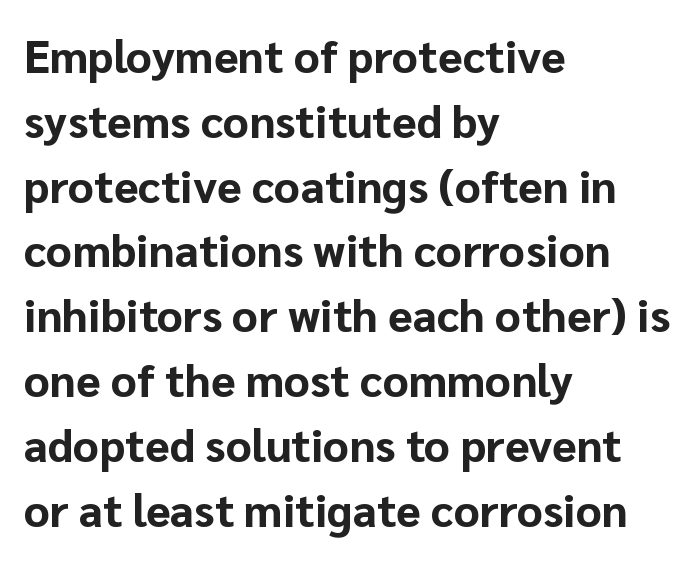
{"serif": "no", "italic": "no", "bold": "yes", "weight": "bold", "width": "normal", "stroke_contrast": "low", "x_height": "medium", "monospaced": "no", "underline": "no", "align": "left", "line_spacing": "normal", "line_spacing_ratio": 1.44, "letter_spacing": "normal", "letter_spacing_em": 0.0, "glyph_px": 45}
